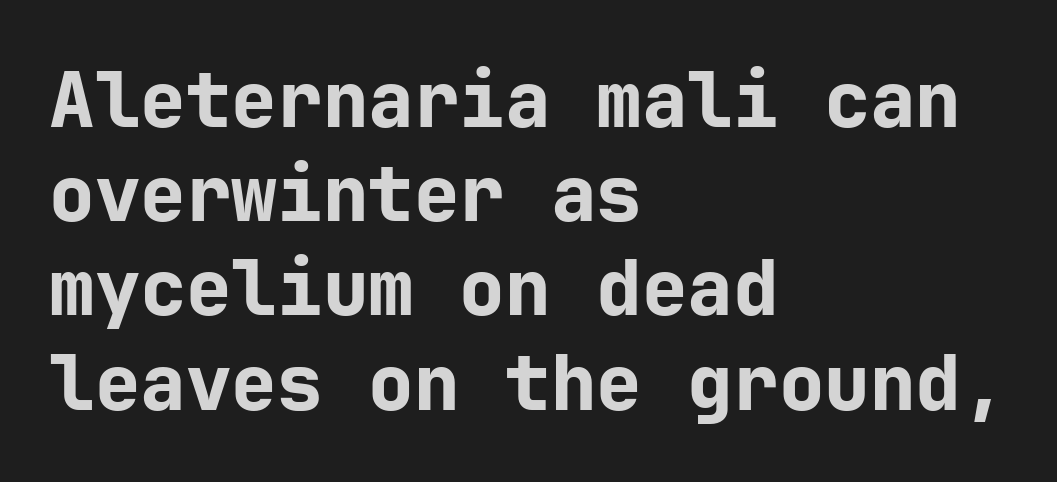
Q: Is the text bold? A: Yes.
Q: Is the text italic (slanted)? A: No, it is upright.
Q: Is the typeface a serif or a sans-serif typeface? A: Sans-serif.
Q: Is the text underlined? A: No.
Q: How is the paragraph aligned? A: Left-aligned.
Q: Is the spacing between letters normal or unusually wide? A: Normal.
Q: Width (condensed, normal, or wide)? A: Normal.
Q: Stroke contrast? A: Low.
Q: x-height? A: Medium.
